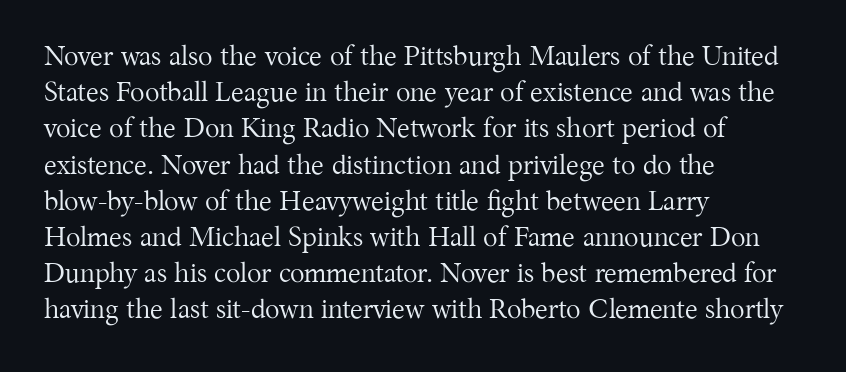
{"italic": "no", "bold": "no", "underline": "no", "align": "left", "line_spacing": "normal", "line_spacing_ratio": 1.34, "letter_spacing": "normal", "letter_spacing_em": 0.0, "glyph_px": 27}
